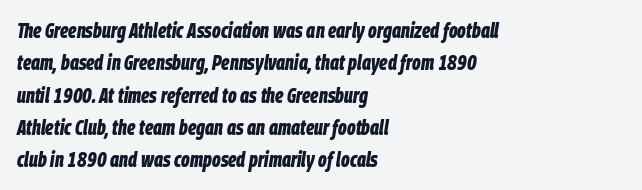
{"italic": "yes", "lean": "right", "slant_degrees": 9, "bold": "yes", "underline": "no", "align": "left", "line_spacing": "normal", "line_spacing_ratio": 1.54, "letter_spacing": "normal", "letter_spacing_em": 0.0, "glyph_px": 21}
